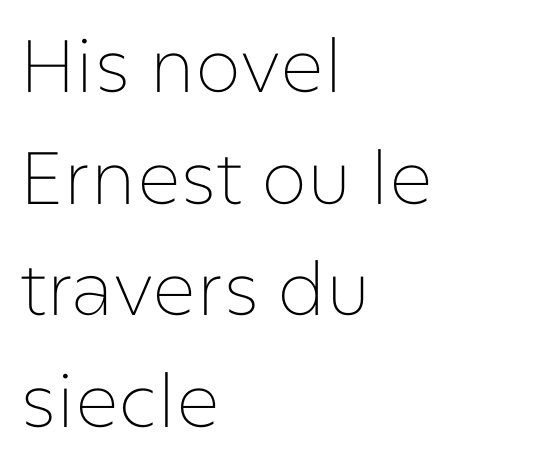
The image shows 74 px thin sans-serif type, upright; set left-aligned, normal line spacing (1.51x), normal letter spacing, not underlined; low stroke contrast and a medium x-height.
